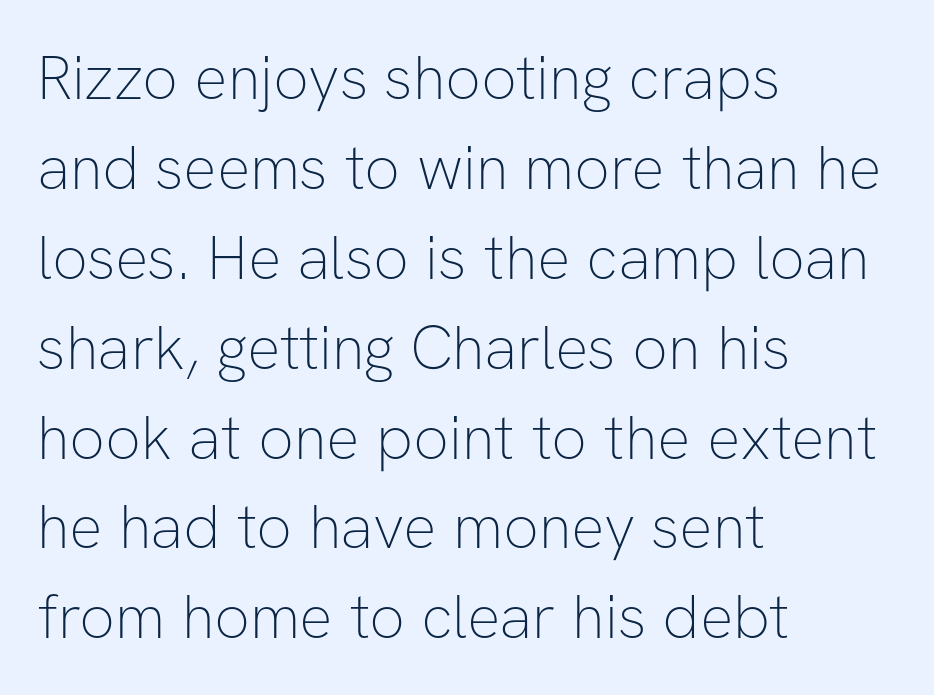
{"serif": "no", "italic": "no", "bold": "no", "weight": "thin", "width": "normal", "stroke_contrast": "low", "x_height": "medium", "monospaced": "no", "underline": "no", "align": "left", "line_spacing": "normal", "line_spacing_ratio": 1.45, "letter_spacing": "normal", "letter_spacing_em": 0.0, "glyph_px": 62}
